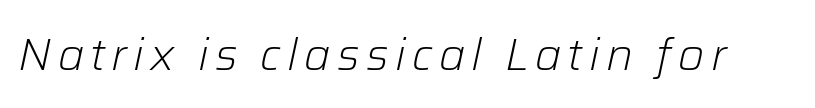
It's the slanting kind of type. Only glyphs here, with clear space below each row. Each letter keeps its own natural width here, so spacing adapts to shape. The weight tops out at a normal text grade.
